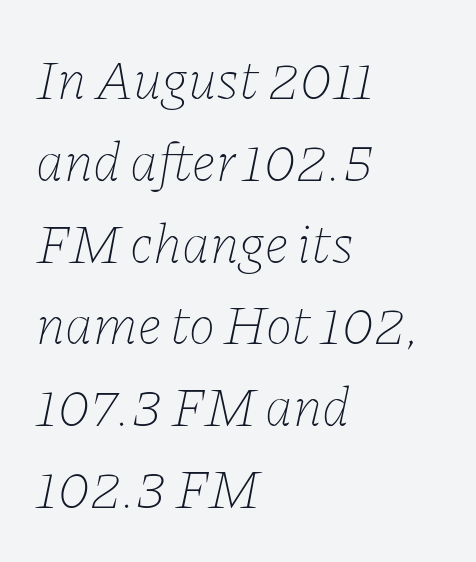
The letters advance in unequal steps, a hallmark of proportional type. The lines are quadded left. Yep, that's italic — everything's leaning. Inter-character spacing is left at the font's built-in metrics. Leading matches the norm, producing a regular column. Letters rest on an invisible, unmarked baseline.
